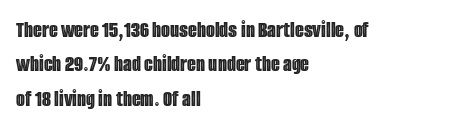
The specimen omits any rule beneath the text block's lines. The line-height multiplier appears to be the usual default. Posture: upright roman. The letters sit at their default tracking, neither squeezed nor spread.
